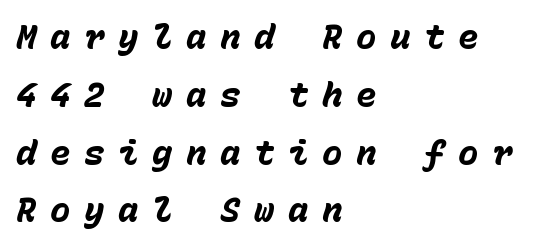
Substantial extra tracking has been applied to these lines. A classic flush-left, rag-right setting is used for this passage. Do the characters align in a grid? Yes, the font is monospaced. Horizontal bands of white between lines are of average thickness. This is oblique type, the kind used for emphasis or titles. The specimen omits any rule beneath the text block's lines.
